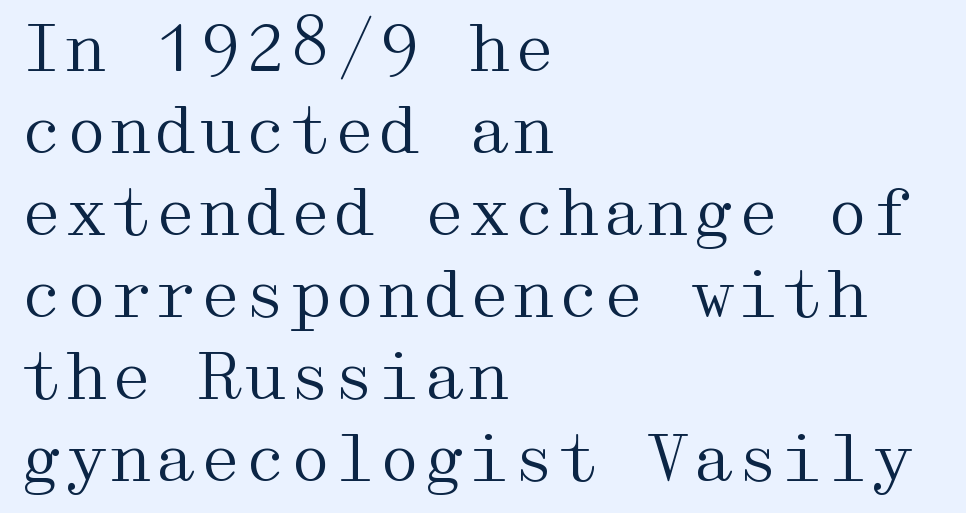
{"serif": "yes", "italic": "no", "bold": "no", "weight": "regular", "width": "wide", "stroke_contrast": "medium", "x_height": "medium", "underline": "no", "align": "left", "line_spacing": "normal", "line_spacing_ratio": 1.28, "letter_spacing": "normal", "letter_spacing_em": 0.0, "glyph_px": 64}
